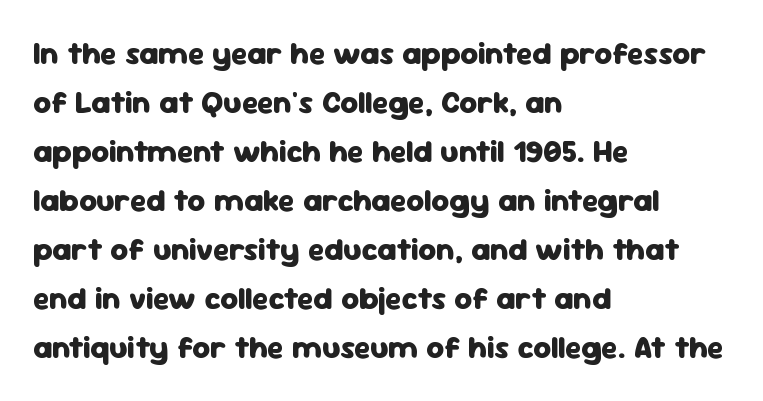
The image shows 31 px heavy sans-serif type, upright; set left-aligned, normal line spacing (1.58x), normal letter spacing, not underlined; low stroke contrast and a medium x-height.
